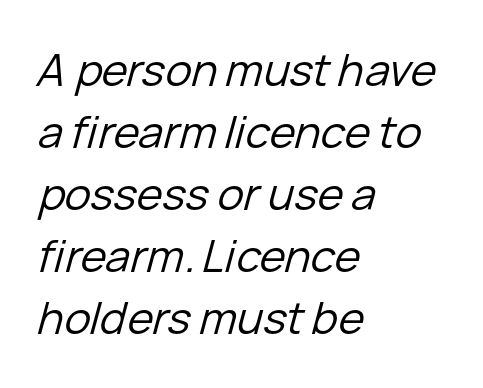
{"italic": "yes", "lean": "right", "slant_degrees": 15, "bold": "no", "weight": "regular", "width": "normal", "stroke_contrast": "low", "x_height": "medium", "monospaced": "no", "underline": "no", "align": "left", "line_spacing": "normal", "line_spacing_ratio": 1.41, "letter_spacing": "normal", "letter_spacing_em": 0.0, "glyph_px": 44}
